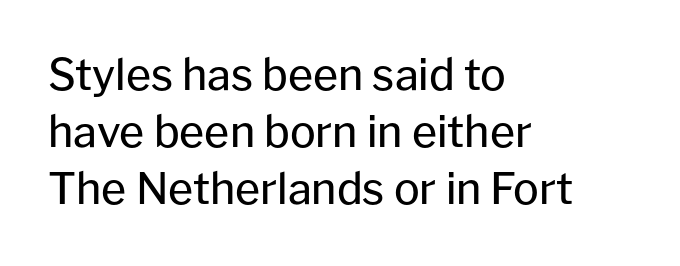
Q: Is the text bold? A: No.
Q: Is the text italic (slanted)? A: No, it is upright.
Q: Is the typeface a serif or a sans-serif typeface? A: Sans-serif.
Q: Is the text underlined? A: No.
Q: How is the paragraph aligned? A: Left-aligned.
Q: Is the spacing between letters normal or unusually wide? A: Normal.
Q: Is the spacing between lines tight, normal or loose? A: Normal.
Q: Width (condensed, normal, or wide)? A: Normal.
Q: Stroke contrast? A: Low.
Q: x-height? A: Medium.
Q: Monospaced? A: No.
